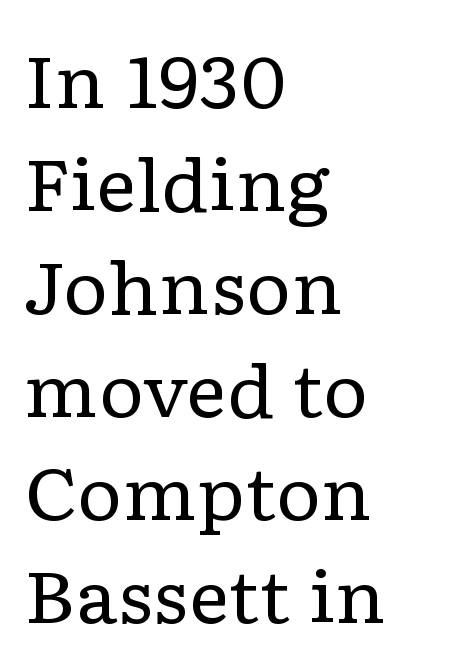
The image shows 71 px regular-weight, wide serif type, upright; set left-aligned, normal line spacing (1.45x), normal letter spacing, not underlined; low stroke contrast and a medium x-height.
